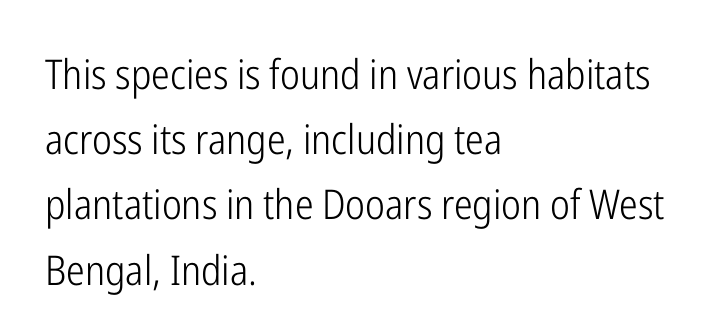
No chunkiness to these letters — they're not bold. Do the characters align in a grid? No, the font is proportional. A student would call this left alignment; a typographer would say flush left, rag right. Unlike italic type, these characters show no tilt at all. Letterform terminals end flat and unadorned throughout the passage.
